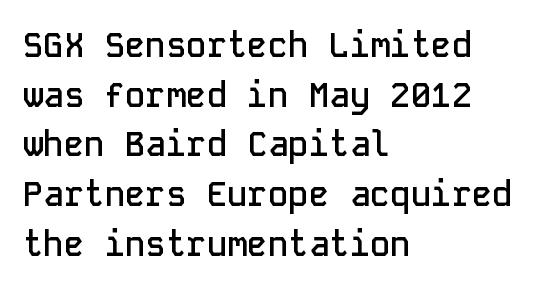
You can tell it's not italic because the verticals are truly vertical. If you drew a ruler down the left edge, every line would touch it. Note: no serifs on the glyphs. Check the space under the baseline: it is left empty.
